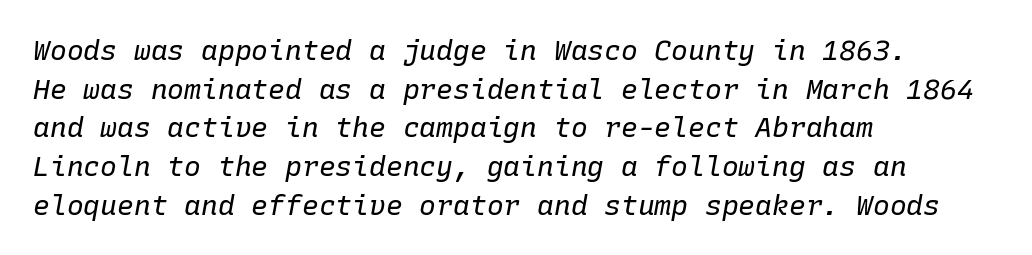
{"italic": "yes", "lean": "right", "slant_degrees": 10, "bold": "no", "weight": "regular", "width": "normal", "stroke_contrast": "low", "x_height": "medium", "monospaced": "yes", "underline": "no", "align": "left", "line_spacing": "normal", "line_spacing_ratio": 1.38, "letter_spacing": "normal", "letter_spacing_em": 0.0, "glyph_px": 28}
